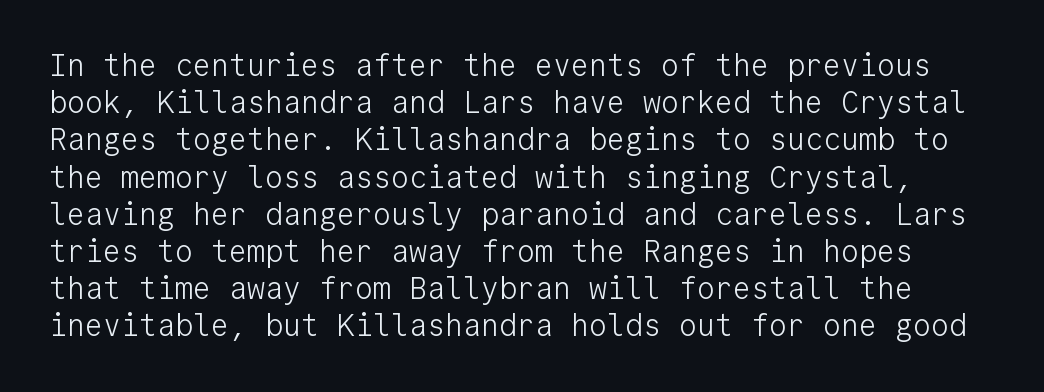
The face used here is rendered with its standard letterfit. A typesetter would label this face a sans. Lines of text with bare space underneath. Bold? No — there's no thickening of the strokes. Each letter, wide or thin by design, is forced into the same width here. Vertical strokes here are truly vertical.
